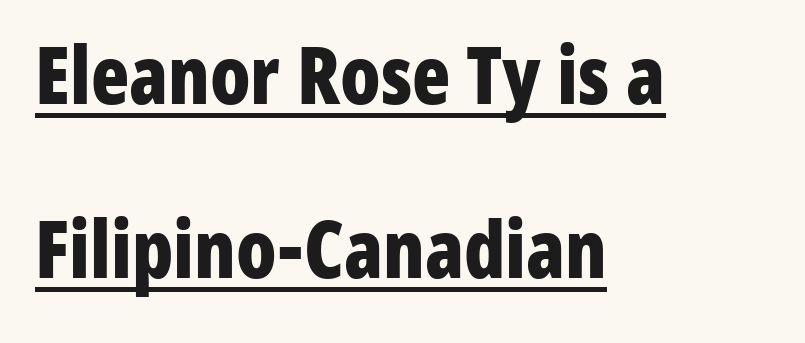
Q: Is the text bold? A: Yes.
Q: Is the text italic (slanted)? A: No, it is upright.
Q: Is the typeface a serif or a sans-serif typeface? A: Sans-serif.
Q: Is the text underlined? A: Yes.
Q: How is the paragraph aligned? A: Left-aligned.
Q: Is the spacing between letters normal or unusually wide? A: Normal.
Q: Is the spacing between lines tight, normal or loose? A: Loose.
Q: Width (condensed, normal, or wide)? A: Condensed.
Q: Stroke contrast? A: Low.
Q: x-height? A: Medium.
Q: Monospaced? A: No.
